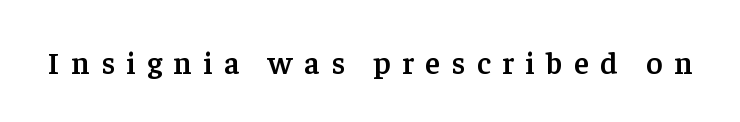
Q: Is the text bold? A: Semi-bold.
Q: Is the text italic (slanted)? A: No, it is upright.
Q: Is the typeface a serif or a sans-serif typeface? A: Serif.
Q: Is the text underlined? A: No.
Q: Is the spacing between letters normal or unusually wide? A: Unusually wide.
Q: Width (condensed, normal, or wide)? A: Normal.
Q: Stroke contrast? A: Low.
Q: x-height? A: Medium.
Q: Monospaced? A: No.
